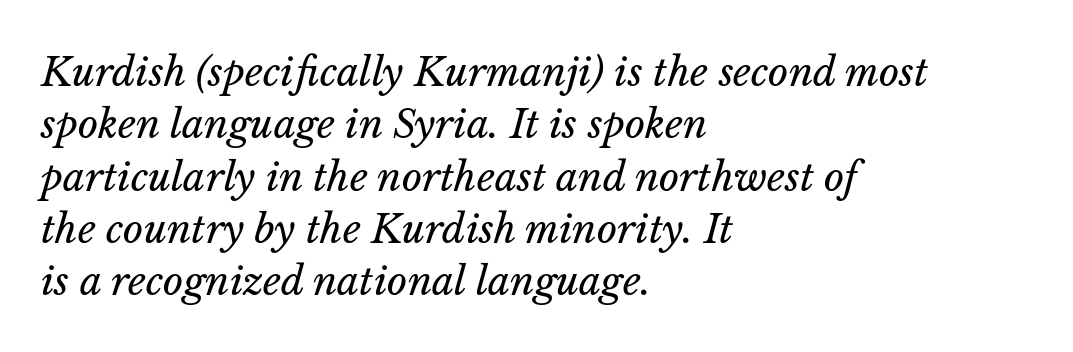
{"italic": "yes", "lean": "right", "slant_degrees": 14, "bold": "no", "weight": "regular", "width": "normal", "stroke_contrast": "low", "x_height": "medium", "monospaced": "no", "underline": "no", "align": "left", "line_spacing": "normal", "line_spacing_ratio": 1.34, "letter_spacing": "normal", "letter_spacing_em": 0.0, "glyph_px": 39}
